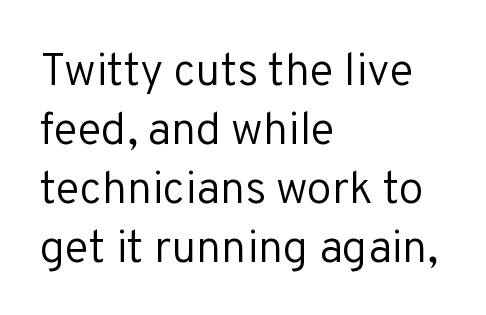
Beneath every word, the page is bare. Standard letterfit; no display-style spreading of the glyphs. Leading matches the norm, producing a regular column. The letters carry no serifs — their stems end cleanly without finishing strokes. The font's upright variant was chosen for this text. These lines stack with their left ends in a neat column.
